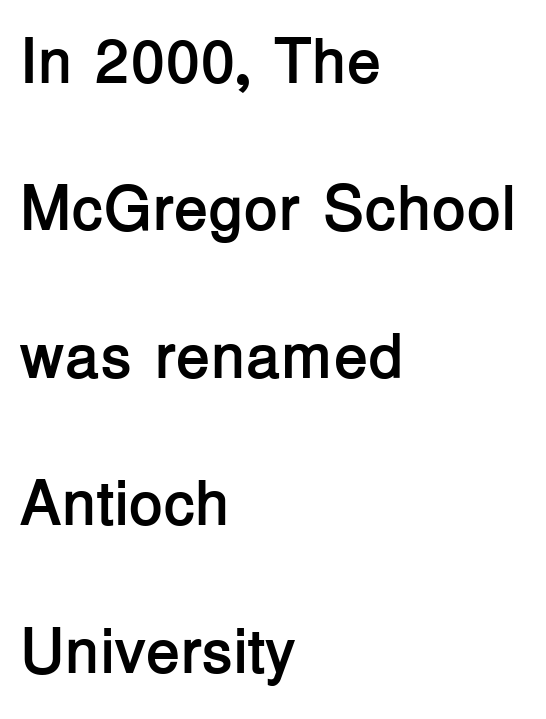
Every stem runs plumb, perpendicular to the baseline. This rendering uses left alignment, leaving the right contour irregular. The zone under the glyphs is completely vacant. Whoever set this chose breathing room over compactness in the vertical rhythm.
